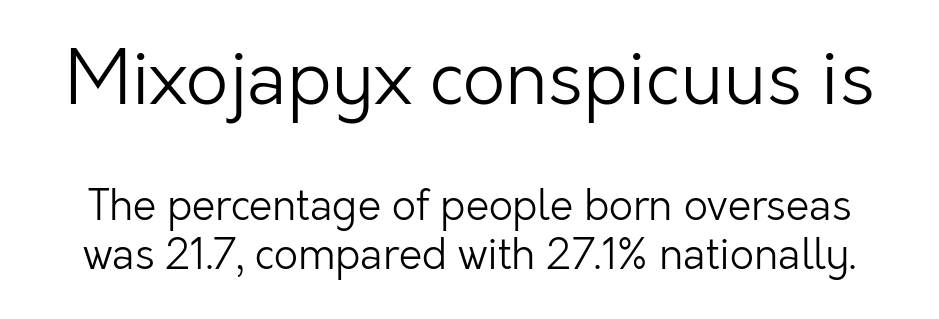
The image shows 74 px light sans-serif type, upright; set line spacing 1.16x, normal letter spacing, not underlined; the first (top) block is 1.76x larger; low stroke contrast and a medium x-height.
